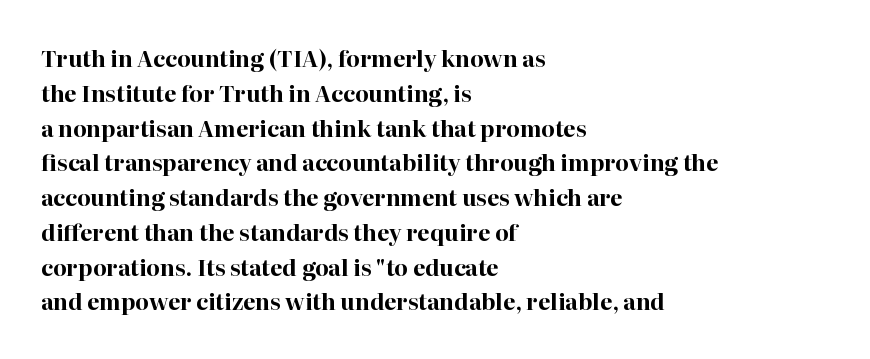
Q: Is the text bold? A: Yes.
Q: Is the text italic (slanted)? A: No, it is upright.
Q: Is the text underlined? A: No.
Q: How is the paragraph aligned? A: Left-aligned.
Q: Is the spacing between letters normal or unusually wide? A: Normal.
Q: Is the spacing between lines tight, normal or loose? A: Normal.
